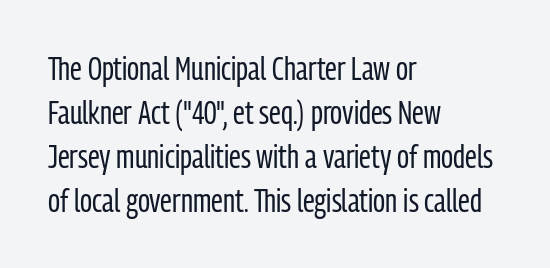
The image shows 33 px regular-weight, condensed sans-serif type, upright; set left-aligned, normal line spacing (1.33x), normal letter spacing, not underlined; low stroke contrast and a medium x-height.
